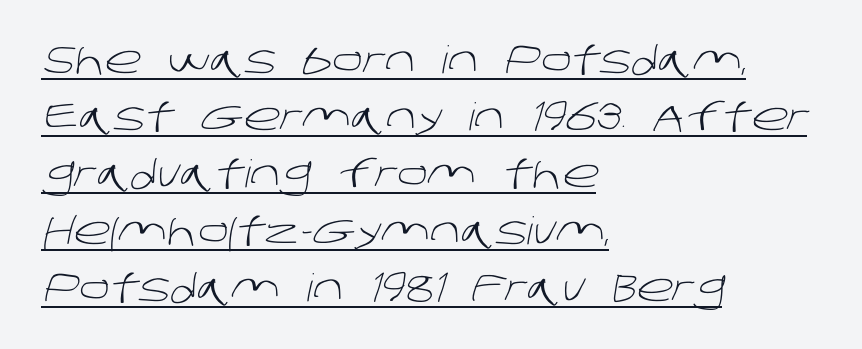
Nobody touched the tracking dial on this one. What decoration does the sample have? An underline. These lines stack with their left ends in a neat column. The typesetting does not lean heavy: it is not bold. Look at the bottom of the vertical strokes: they stop flat, with no serifs.
